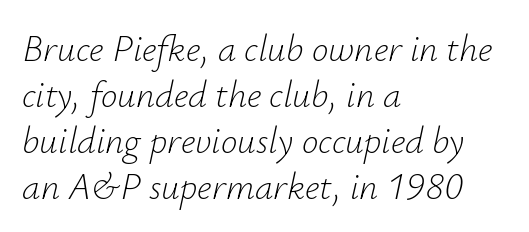
{"italic": "yes", "lean": "right", "slant_degrees": 12, "bold": "no", "weight": "light", "width": "normal", "stroke_contrast": "low", "x_height": "small", "monospaced": "no", "underline": "no", "align": "left", "line_spacing_ratio": 1.24, "letter_spacing": "normal", "letter_spacing_em": 0.0, "glyph_px": 37}
